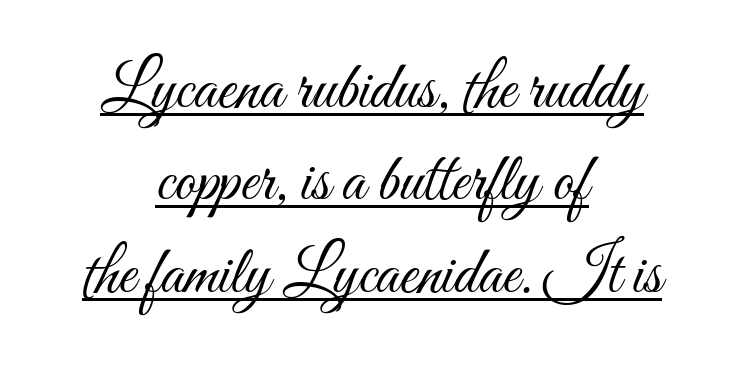
Q: Is the text bold? A: No.
Q: Is the text italic (slanted)? A: Yes.
Q: Is the text underlined? A: Yes.
Q: How is the paragraph aligned? A: Centered.
Q: Is the spacing between letters normal or unusually wide? A: Normal.
Q: Is the spacing between lines tight, normal or loose? A: Normal.
Q: Width (condensed, normal, or wide)? A: Condensed.
Q: Stroke contrast? A: Medium.
Q: x-height? A: Small.
Q: Monospaced? A: No.
